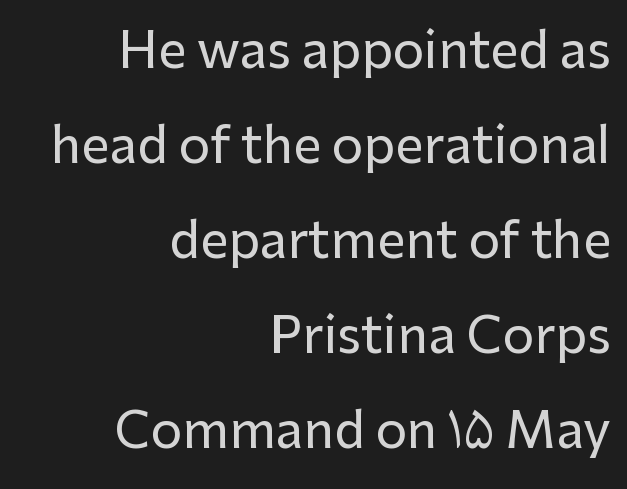
Letter spacing: default. A great deal of white space separates one row of letters from the next. Words float on clear page, feet unadorned. Check where the strokes stop: nothing finishes them off — pure sans. Character widths vary here, with narrow letters taking less room than wide ones. When letters stand straight like this, we call the style roman or upright.
